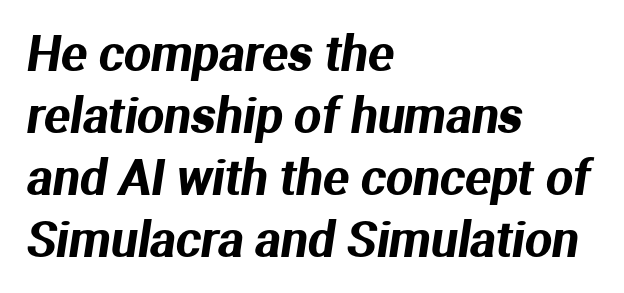
Does the type have serifs? No, each stem ends abruptly. The text block is weighted toward the left margin, trailing off unevenly rightward. Just letters on the line, the space beneath them empty. You could not count columns in this text — the font is proportionally spaced.
